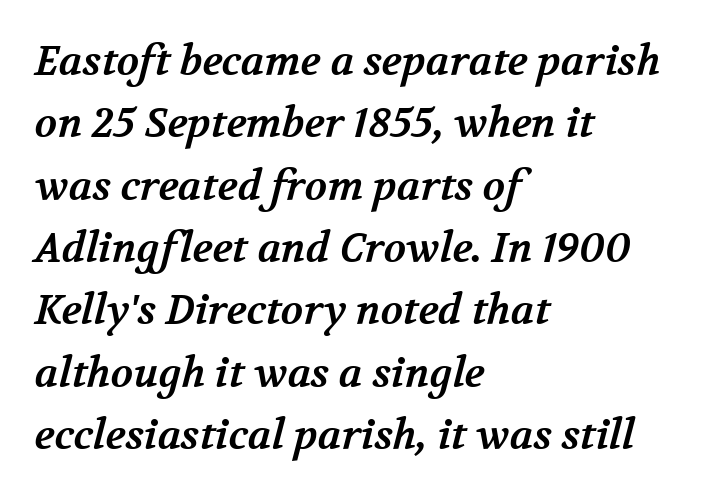
The image shows 41 px bold serif type; set left-aligned, normal line spacing (1.52x), normal letter spacing, not underlined; medium stroke contrast and a medium x-height.
